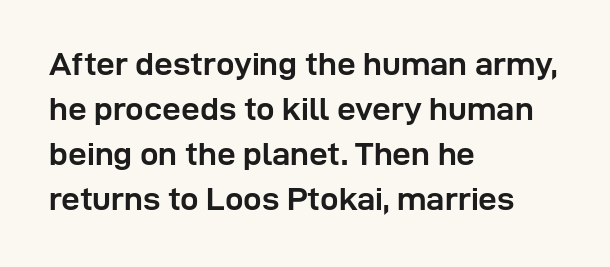
The characters display no serif detailing; their extremities are plain. Characters follow at the spacing the type designer built in. The rag falls on the right side of this text block. A typesetter would mark this as roman, not italic. Emphasis by weight is at full strength: bold.
